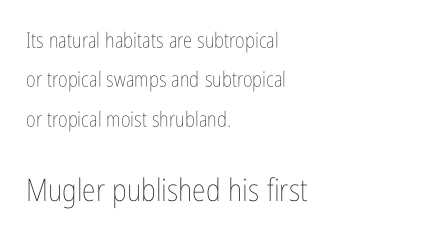
{"italic": "no", "bold": "no", "weight": "thin", "width": "condensed", "stroke_contrast": "low", "x_height": "medium", "monospaced": "no", "underline": "no", "align": "left", "line_spacing_ratio": 1.88, "letter_spacing": "normal", "letter_spacing_em": 0.0, "larger_block": "second", "size_ratio": 1.48, "glyph_px": 31}
